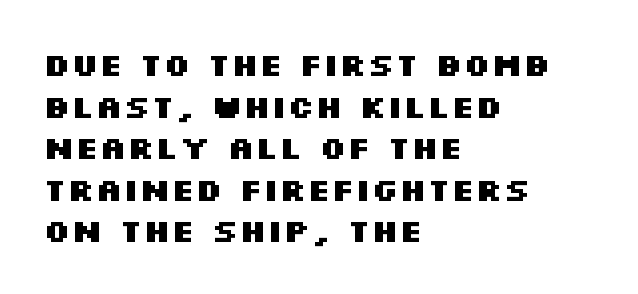
{"serif": "no", "italic": "no", "bold": "yes", "weight": "heavy", "width": "wide", "stroke_contrast": "medium", "x_height": "large", "monospaced": "no", "underline": "no", "align": "left", "line_spacing": "normal", "line_spacing_ratio": 1.3, "letter_spacing": "normal", "letter_spacing_em": 0.0, "glyph_px": 32}
